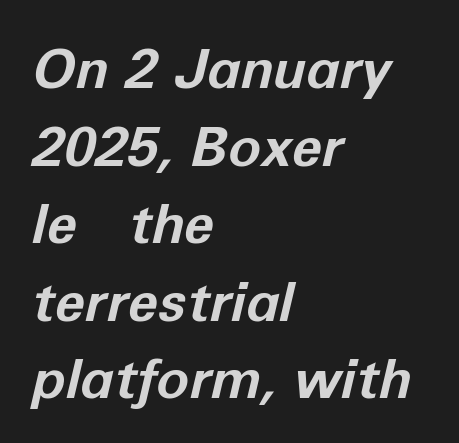
How would I describe the line gaps? Plain and ordinary. These lines keep a tight, regular rhythm from letter to letter. A student would call this left alignment; a typographer would say flush left, rag right. What weight is shown? A full bold with thick strokes. The strip under each line holds only bare page.
